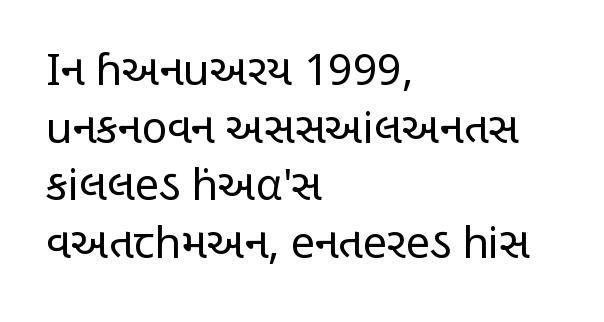
Default kerning and tracking; the words read as compact shapes. This is not heavy type; no bold has been used. If you drew a line through each stem, it would be perfectly vertical. This block has exactly the height ordinary leading produces. The foot of each line stays bare and open.
